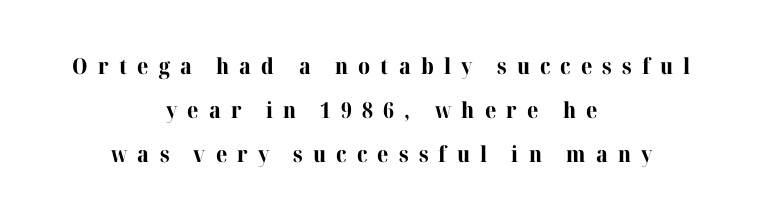
Q: Is the text bold? A: Yes.
Q: Is the text italic (slanted)? A: No, it is upright.
Q: Is the text underlined? A: No.
Q: How is the paragraph aligned? A: Centered.
Q: Is the spacing between letters normal or unusually wide? A: Unusually wide.
Q: Is the spacing between lines tight, normal or loose? A: Loose.
